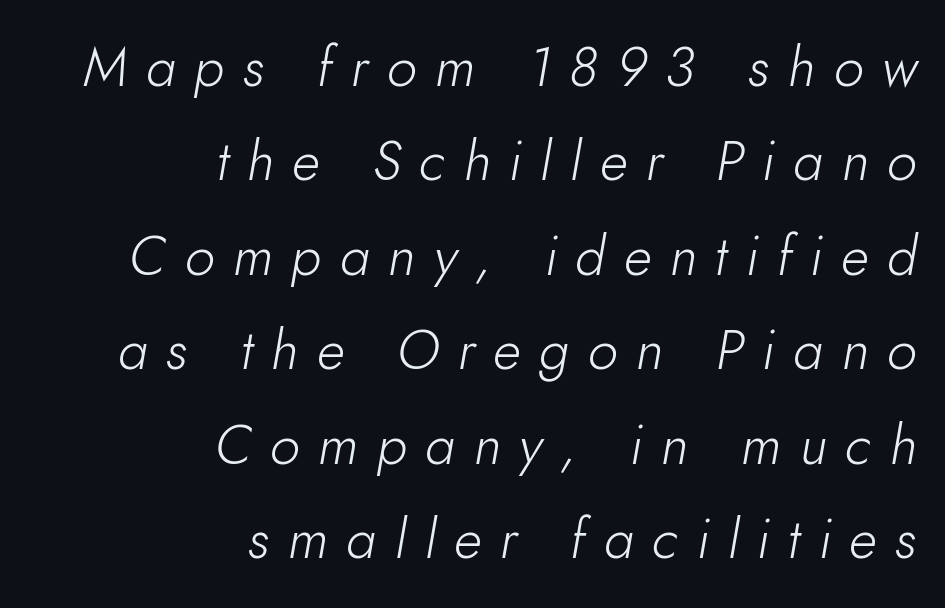
The typesetting does not lean heavy: it is not bold. The passage is arranged like a letterhead date or caption credit — flush right. Italic: yes, the glyphs are oblique. Spacing between characters has been opened up far beyond the box default. Just letters on the line, the space beneath them empty. The rendering uses natural spacing where letterforms have individual widths.
